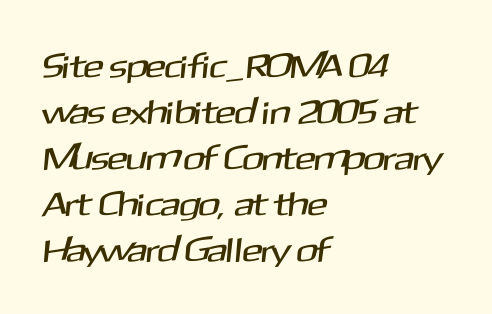
The image shows 34 px sans-serif type; set left-aligned, normal line spacing (1.35x), normal letter spacing, not underlined; medium stroke contrast and a medium x-height.
